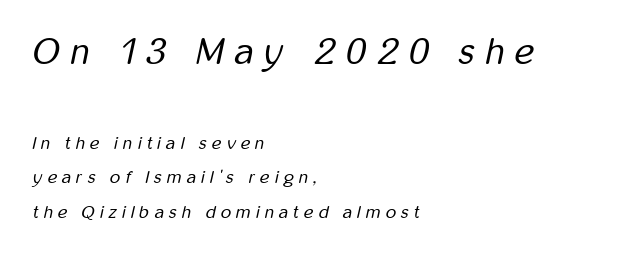
The image shows 37 px regular-weight, condensed type, italic (leaning right); set left-aligned, loose line spacing (1.92x), unusually wide letter spacing (+0.29 em), not underlined; the first (top) block is 2.06x larger; low stroke contrast and a medium x-height.
